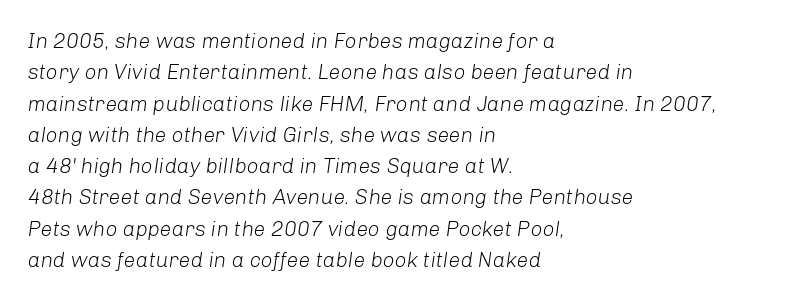
The image shows 21 px text type, italic (leaning right); set left-aligned, normal line spacing (1.49x), normal letter spacing, not underlined.
